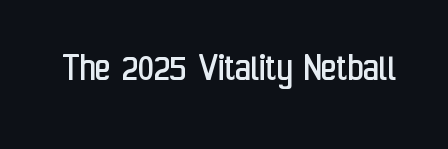
{"serif": "no", "italic": "no", "bold": "no", "weight": "regular", "width": "condensed", "stroke_contrast": "low", "x_height": "medium", "monospaced": "no", "underline": "no", "letter_spacing": "normal", "letter_spacing_em": 0.0, "glyph_px": 42}
